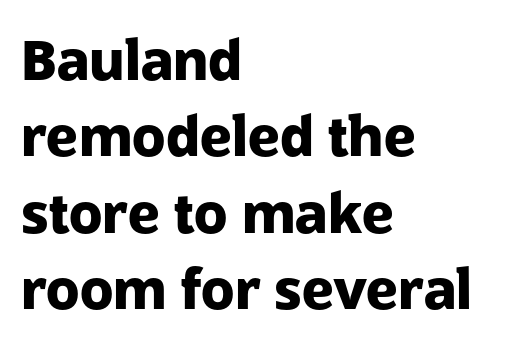
The image shows 55 px heavy sans-serif type, upright; set left-aligned, normal line spacing (1.39x), normal letter spacing, not underlined; low stroke contrast and a medium x-height.
